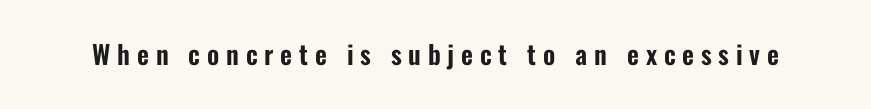
A clean baseline with only descenders dipping below it. When letters stand straight like this, we call the style roman or upright. Glyph-to-glyph distance is far greater than everyday printed text.
